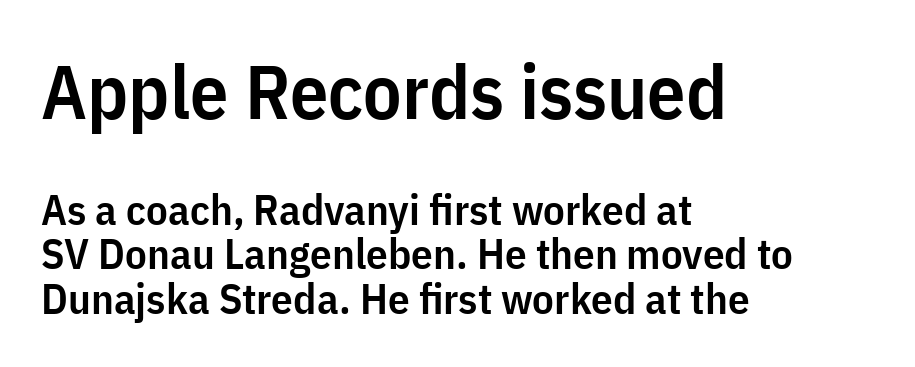
Q: Is the text bold? A: Semi-bold.
Q: Is the text italic (slanted)? A: No, it is upright.
Q: Is the typeface a serif or a sans-serif typeface? A: Sans-serif.
Q: Is the text underlined? A: No.
Q: How is the paragraph aligned? A: Left-aligned.
Q: Is the spacing between letters normal or unusually wide? A: Normal.
Q: Is the spacing between lines tight, normal or loose? A: Tight.
Q: Which block of text is set in a larger size, the first (top) or the second (bottom)? A: The first (top) one.
Q: Width (condensed, normal, or wide)? A: Condensed.
Q: Stroke contrast? A: Low.
Q: x-height? A: Medium.
Q: Monospaced? A: No.
